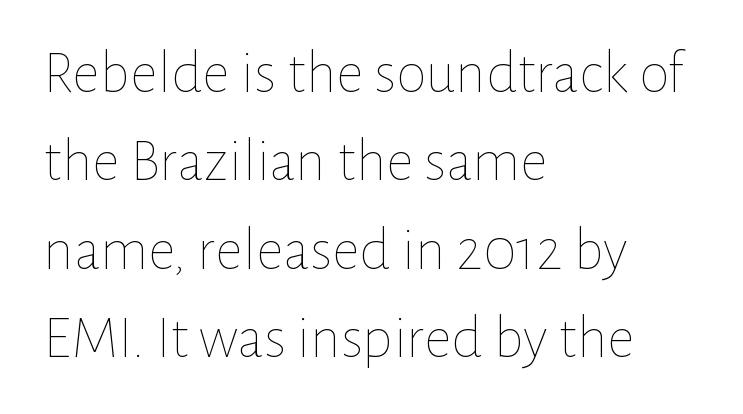
{"italic": "no", "bold": "no", "weight": "thin", "width": "normal", "stroke_contrast": "low", "x_height": "medium", "monospaced": "no", "underline": "no", "align": "left", "line_spacing": "normal", "line_spacing_ratio": 1.45, "letter_spacing": "normal", "letter_spacing_em": 0.0, "glyph_px": 61}
